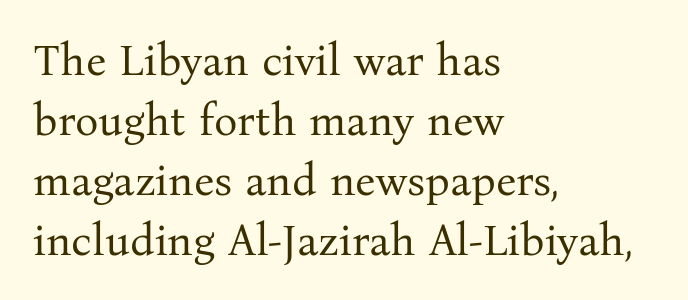
No extra ink here — the face is not bold. Leftover space on each line is placed entirely after the last word. Evenly set lines give the paragraph a standard silhouette. The foot of each line stays bare and open.
